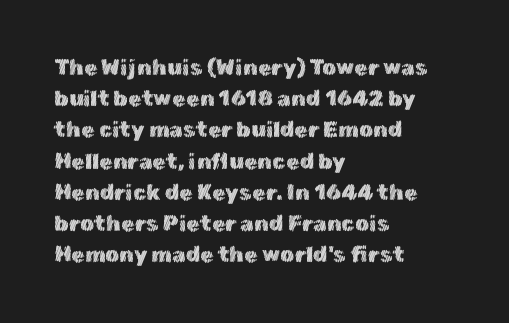
Q: Is the text italic (slanted)? A: No, it is upright.
Q: Is the text underlined? A: No.
Q: How is the paragraph aligned? A: Left-aligned.
Q: Is the spacing between letters normal or unusually wide? A: Normal.
Q: Is the spacing between lines tight, normal or loose? A: Normal.
